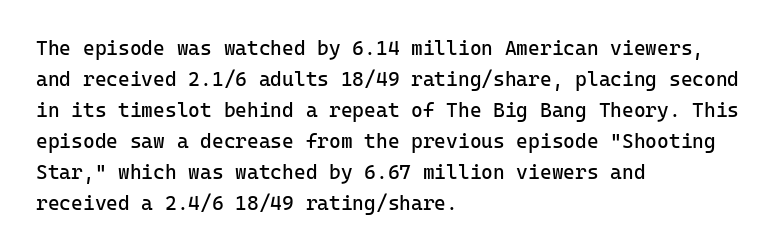
Q: Is the text bold? A: No.
Q: Is the text italic (slanted)? A: No, it is upright.
Q: Is the text underlined? A: No.
Q: How is the paragraph aligned? A: Left-aligned.
Q: Is the spacing between letters normal or unusually wide? A: Normal.
Q: Is the spacing between lines tight, normal or loose? A: Normal.
